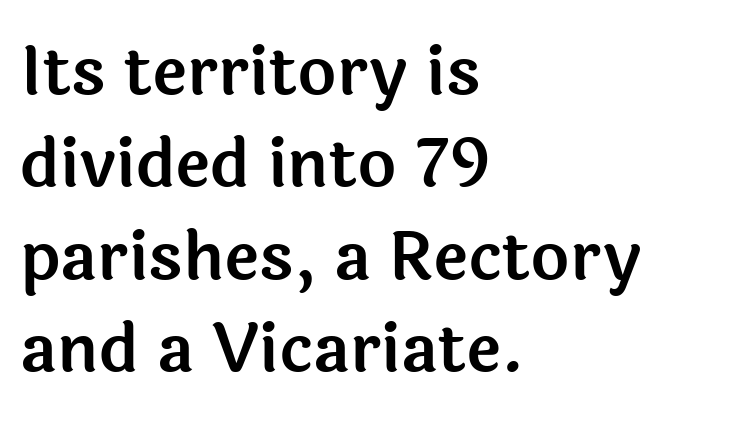
The image shows 67 px sans-serif type, upright; set left-aligned, normal line spacing (1.38x), normal letter spacing, not underlined; a medium x-height.
